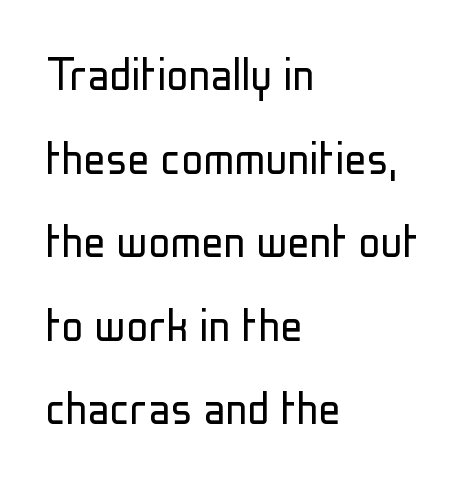
The image shows 55 px light, condensed sans-serif type, upright; set left-aligned, normal line spacing (1.52x), normal letter spacing, not underlined; low stroke contrast and a medium x-height.
